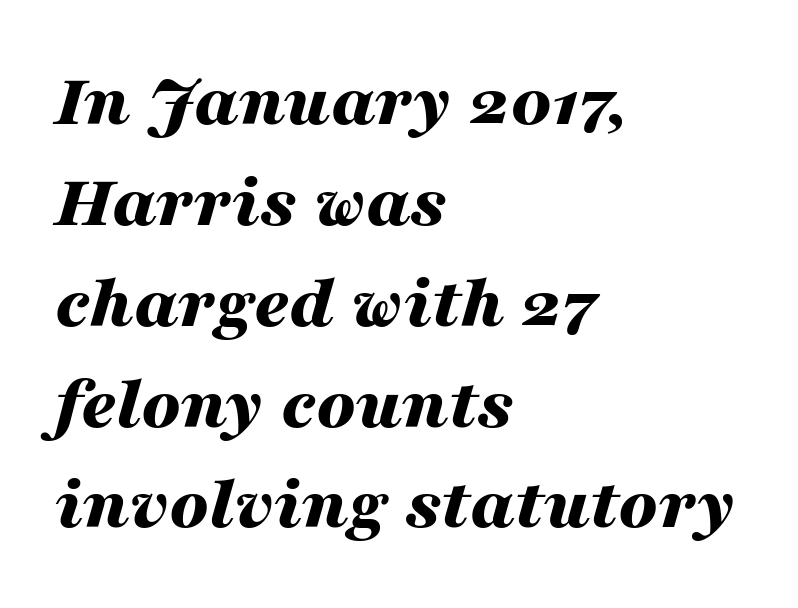
These lines are set flush left with a ragged right edge. Clear beneath every line of the passage. Look at the tracking — it's just the regular setting, nothing added. Bold? Absolutely — the strokes are thick and heavy. These lines are rendered in a variable-pitch font. An italicized treatment has been applied to the whole sample.
